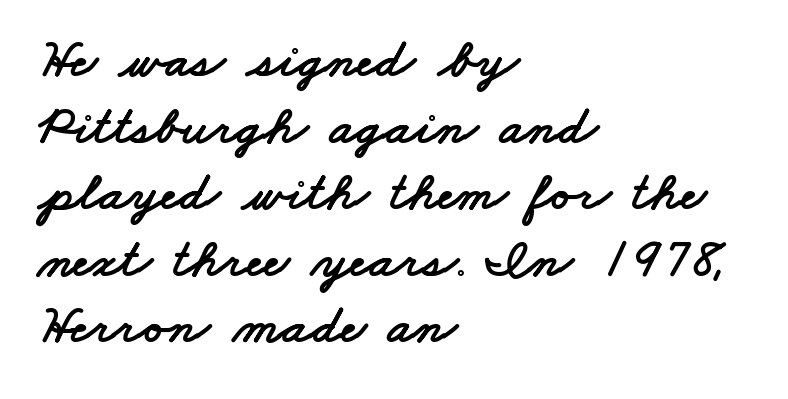
The image shows 55 px wide sans-serif type; set left-aligned, line spacing 1.21x, normal letter spacing, not underlined; low stroke contrast and a small x-height.
